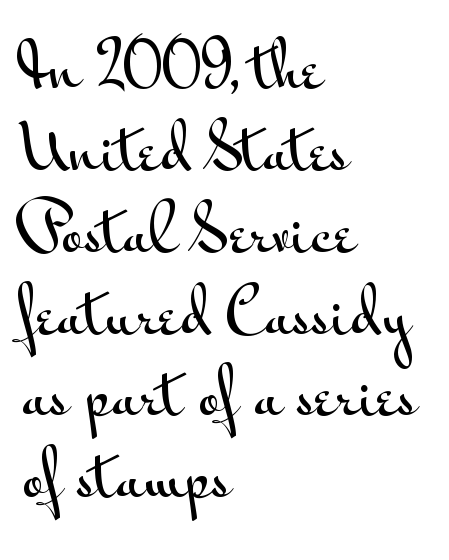
Q: Is the text italic (slanted)? A: Yes.
Q: Is the typeface a serif or a sans-serif typeface? A: Sans-serif.
Q: Is the text underlined? A: No.
Q: How is the paragraph aligned? A: Left-aligned.
Q: Is the spacing between letters normal or unusually wide? A: Normal.
Q: Is the spacing between lines tight, normal or loose? A: Normal.
Q: Width (condensed, normal, or wide)? A: Wide.
Q: Stroke contrast? A: Medium.
Q: x-height? A: Small.
Q: Monospaced? A: No.
